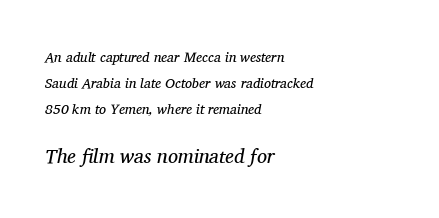
The image shows 20 px text type, italic (leaning right); set left-aligned, line spacing 1.86x, normal letter spacing, not underlined; the second (bottom) block is 1.43x larger.
